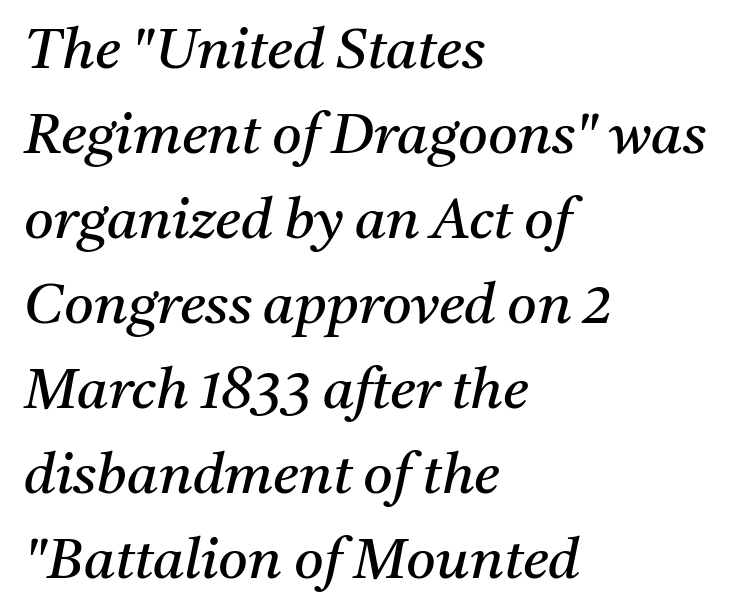
{"serif": "yes", "italic": "yes", "lean": "right", "slant_degrees": 11, "bold": "no", "weight": "regular", "width": "normal", "stroke_contrast": "medium", "x_height": "medium", "monospaced": "no", "underline": "no", "align": "left", "line_spacing": "normal", "line_spacing_ratio": 1.49, "letter_spacing": "normal", "letter_spacing_em": 0.0, "glyph_px": 57}
